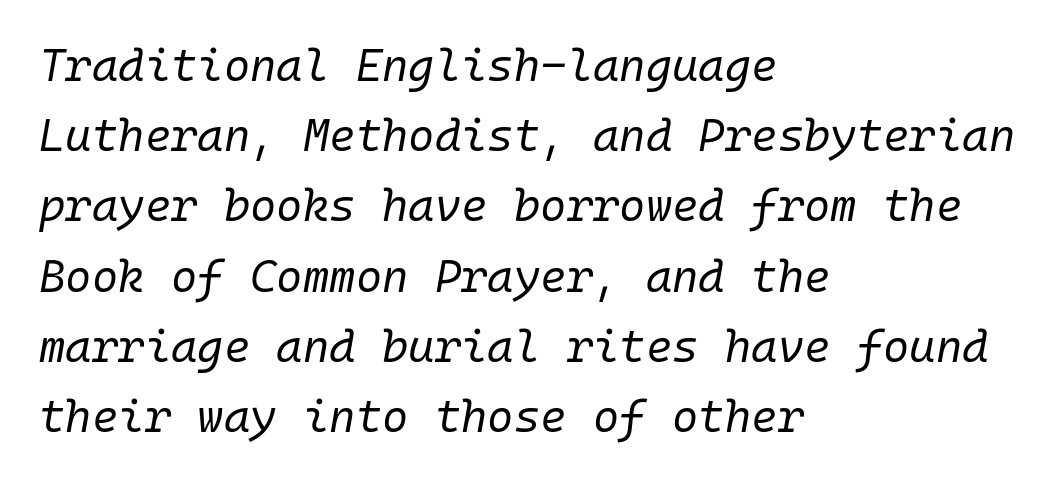
{"italic": "yes", "lean": "right", "slant_degrees": 10, "bold": "no", "weight": "regular", "width": "normal", "stroke_contrast": "low", "x_height": "medium", "monospaced": "yes", "underline": "no", "align": "left", "line_spacing": "normal", "line_spacing_ratio": 1.56, "letter_spacing": "normal", "letter_spacing_em": 0.0, "glyph_px": 45}
